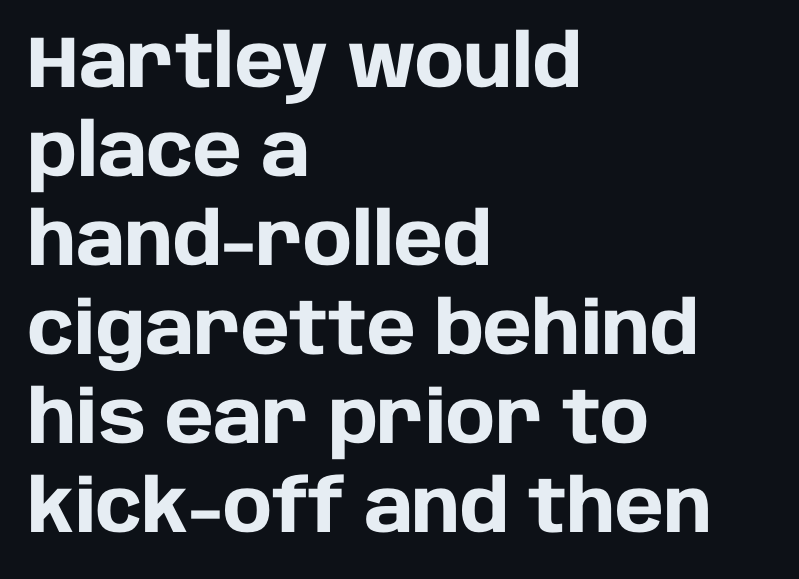
Q: Is the text bold? A: Yes.
Q: Is the text italic (slanted)? A: No, it is upright.
Q: Is the typeface a serif or a sans-serif typeface? A: Sans-serif.
Q: Is the text underlined? A: No.
Q: How is the paragraph aligned? A: Left-aligned.
Q: Is the spacing between letters normal or unusually wide? A: Normal.
Q: Width (condensed, normal, or wide)? A: Normal.
Q: Stroke contrast? A: Low.
Q: x-height? A: Large.
Q: Monospaced? A: No.
